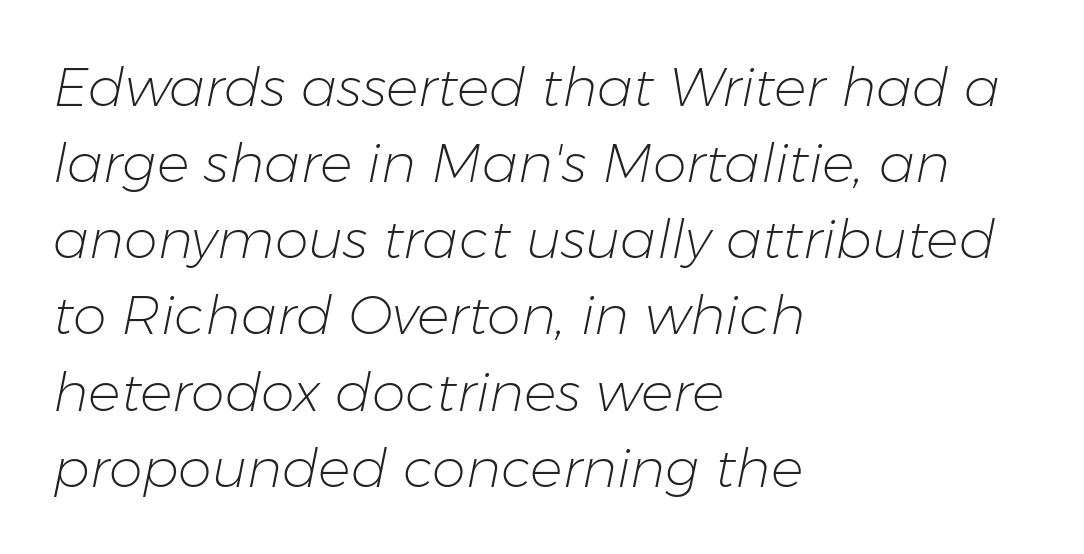
The characters are drawn with everyday or finer stroke widths. Honestly, the letter spacing is just normal — you wouldn't notice it. Character widths vary here, with narrow letters taking less room than wide ones. Whoever set this chose a conventional vertical rhythm.
